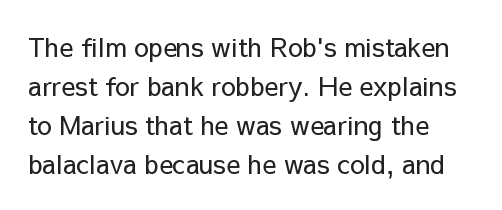
Each new line begins a customary step beneath the previous one. Students, note that the glyphs here touch the page at normal intervals. Letters rest on an invisible, unmarked baseline. Posture: upright roman.
